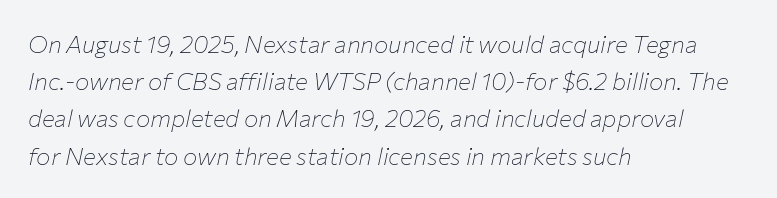
{"italic": "yes", "lean": "right", "slant_degrees": 12, "bold": "no", "underline": "no", "align": "left", "line_spacing": "normal", "line_spacing_ratio": 1.55, "letter_spacing": "normal", "letter_spacing_em": 0.0, "glyph_px": 24}
